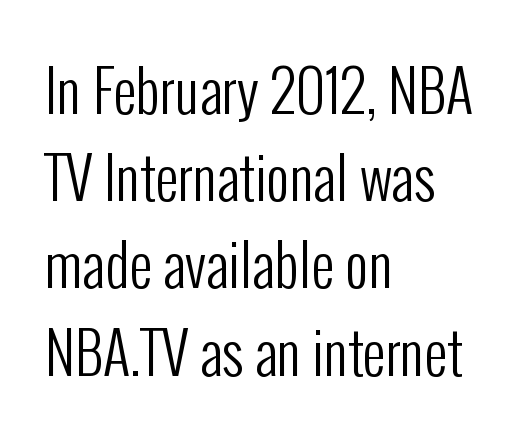
The area under the type is left untouched. Examine the stroke ends and you'll find no serifs. Stems and bowls with no extra thickness — not bold. The line texture is even and compact thanks to regular tracking. Compared with a centered layout, this one pins lines to the left instead.
